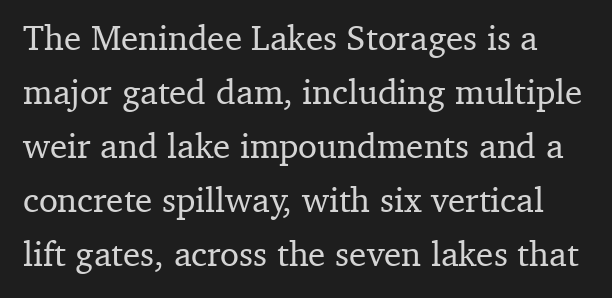
{"serif": "yes", "italic": "no", "width": "normal", "stroke_contrast": "medium", "x_height": "medium", "monospaced": "no", "underline": "no", "line_spacing": "normal", "line_spacing_ratio": 1.54, "letter_spacing": "normal", "letter_spacing_em": 0.0, "glyph_px": 35}
